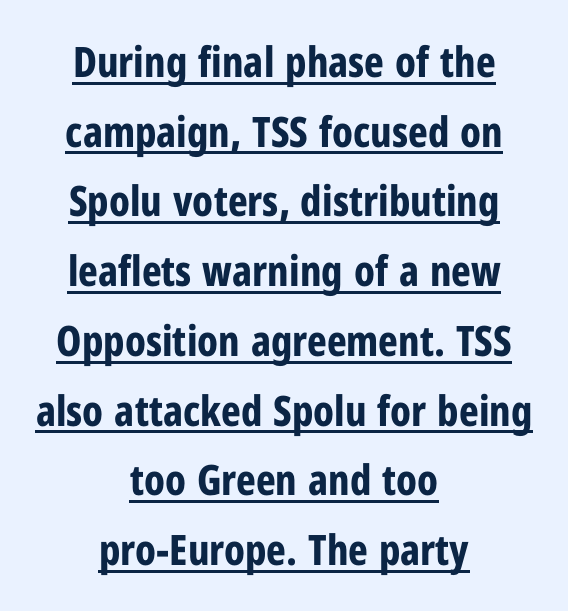
{"serif": "no", "italic": "no", "bold": "yes", "weight": "bold", "width": "condensed", "stroke_contrast": "low", "x_height": "medium", "monospaced": "no", "underline": "yes", "align": "center", "line_spacing": "normal", "line_spacing_ratio": 1.66, "letter_spacing": "normal", "letter_spacing_em": 0.0, "glyph_px": 42}
